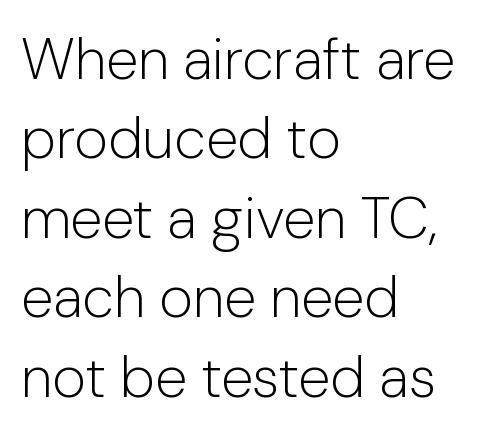
Q: Is the text bold? A: No.
Q: Is the text italic (slanted)? A: No, it is upright.
Q: Is the typeface a serif or a sans-serif typeface? A: Sans-serif.
Q: Is the text underlined? A: No.
Q: How is the paragraph aligned? A: Left-aligned.
Q: Is the spacing between letters normal or unusually wide? A: Normal.
Q: Is the spacing between lines tight, normal or loose? A: Normal.
Q: Width (condensed, normal, or wide)? A: Normal.
Q: Stroke contrast? A: Low.
Q: x-height? A: Medium.
Q: Monospaced? A: No.
